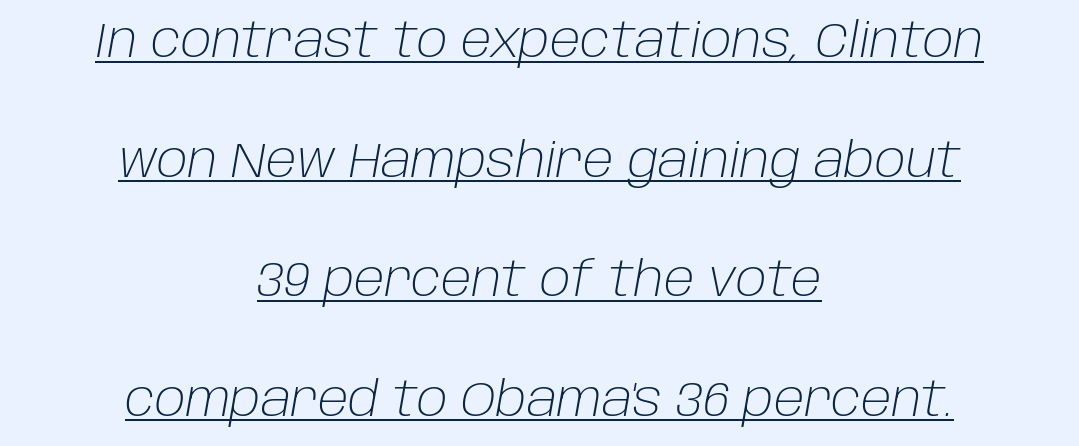
Words appear dense and cohesive because spacing is normal. Think of a printed novel: that variable character pitch is what you see here. Notice how the passage keeps no hard edge, just a central spine. Italic: yes, the glyphs are oblique. Honestly, the rows look like they've been pulled way apart. Letters have the restrained weight of plain body copy at most.
